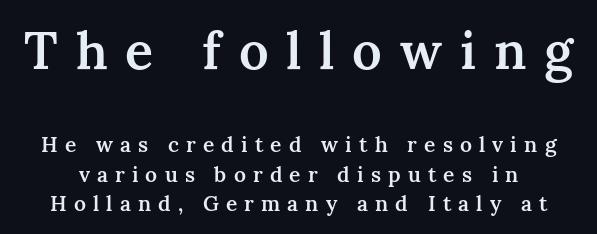
The image shows 52 px semibold serif type, upright; set normal line spacing (1.4x), unusually wide letter spacing (+0.34 em), not underlined; the first (top) block is 2.48x larger; medium stroke contrast and a medium x-height.
